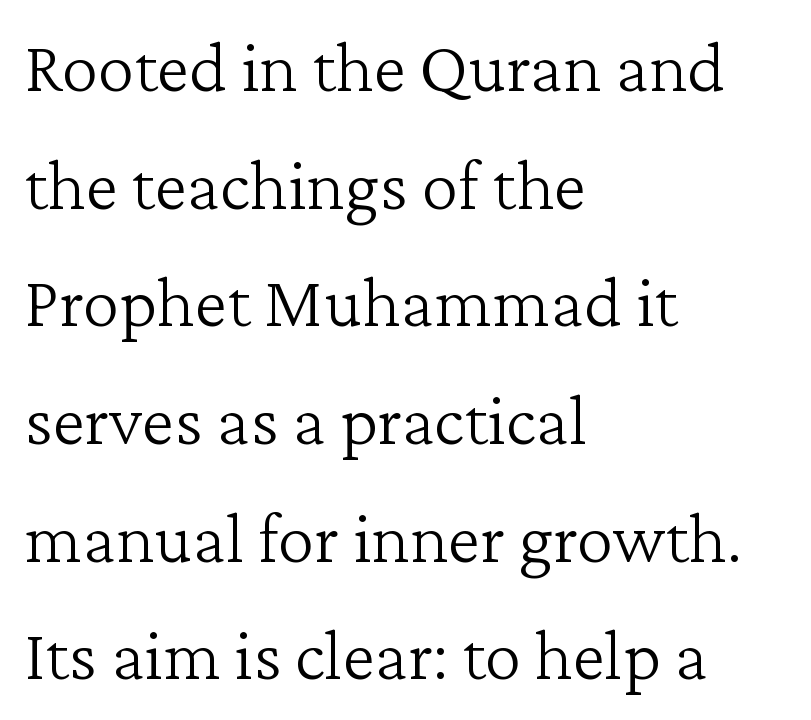
{"serif": "yes", "italic": "no", "bold": "no", "weight": "light", "width": "normal", "stroke_contrast": "low", "x_height": "medium", "monospaced": "no", "underline": "no", "align": "left", "line_spacing": "normal", "line_spacing_ratio": 1.59, "letter_spacing": "normal", "letter_spacing_em": 0.0, "glyph_px": 74}
